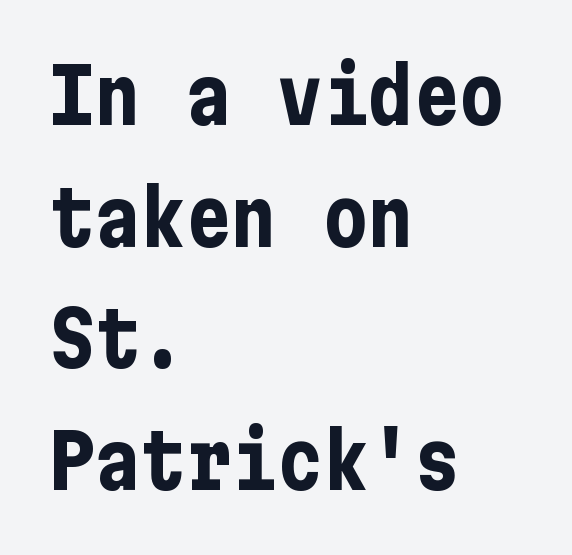
Plenty of ink on the page — the face is bold. Vertically, the passage feels balanced, rows spaced as you'd expect. The lettering stays uniformly vertical, giving the passage a roman look. Each line starts at the same left margin while the right side varies. You could call the tracking neutral — neither tight nor loose.
